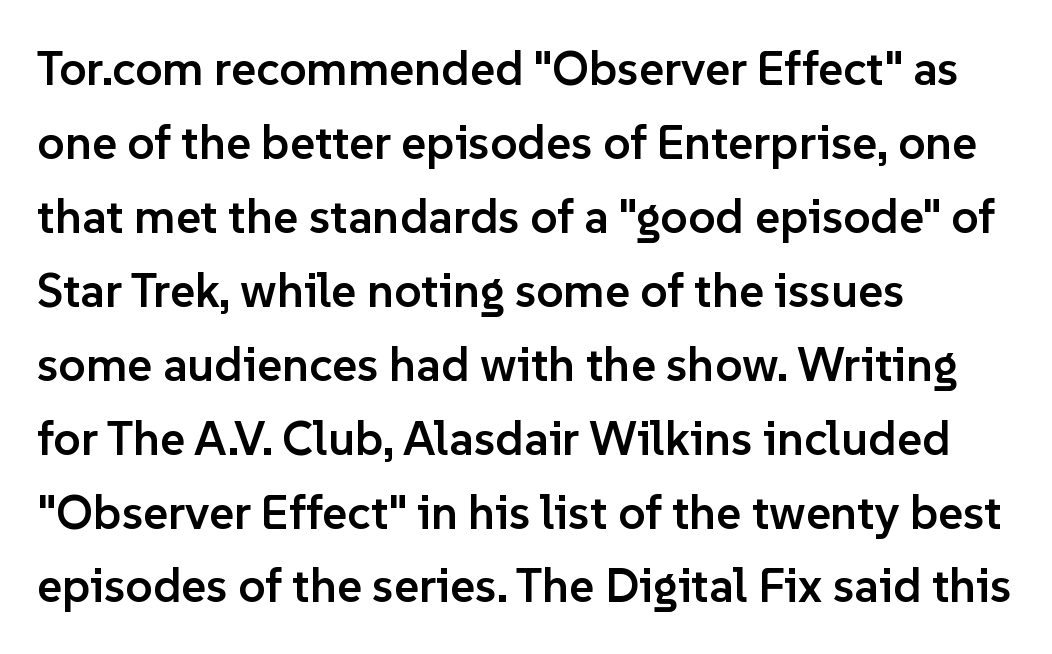
Q: Is the text bold? A: Semi-bold.
Q: Is the text italic (slanted)? A: No, it is upright.
Q: Is the typeface a serif or a sans-serif typeface? A: Sans-serif.
Q: Is the text underlined? A: No.
Q: How is the paragraph aligned? A: Left-aligned.
Q: Is the spacing between letters normal or unusually wide? A: Normal.
Q: Is the spacing between lines tight, normal or loose? A: Normal.
Q: Width (condensed, normal, or wide)? A: Normal.
Q: Stroke contrast? A: Low.
Q: x-height? A: Medium.
Q: Monospaced? A: No.
